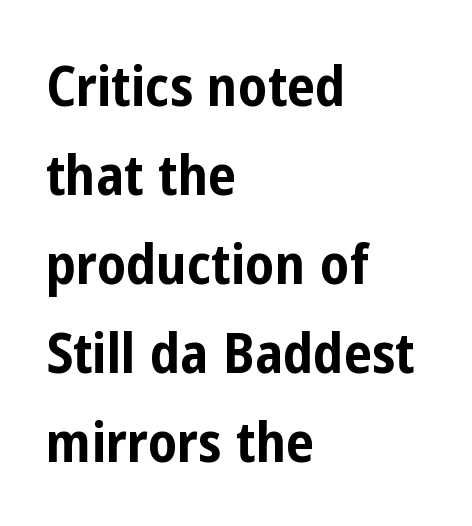
The image shows 56 px bold, condensed sans-serif type, upright; set left-aligned, normal line spacing (1.59x), normal letter spacing, not underlined; low stroke contrast and a medium x-height.
